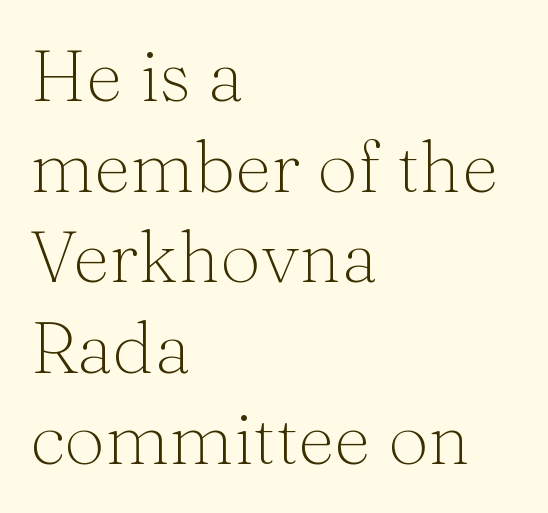
The image shows 72 px light serif type, upright; set left-aligned, normal line spacing (1.26x), normal letter spacing, not underlined; medium stroke contrast and a medium x-height.
